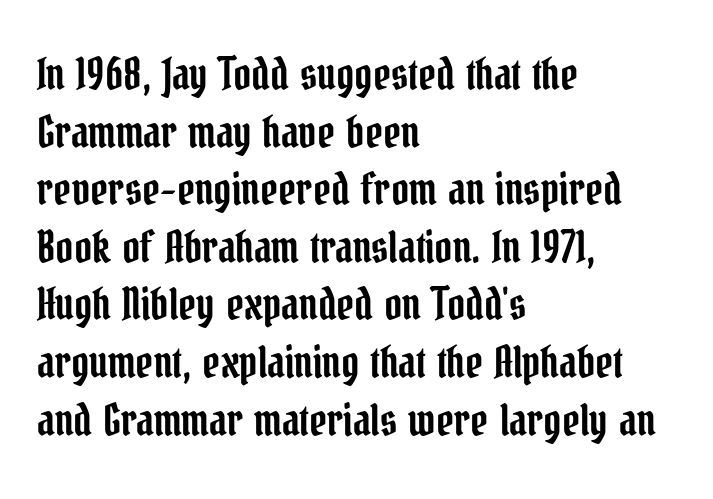
Is this a fixed-width face? No — the glyphs have proportional, varying widths. Here the glyphs are tracked normally, forming tight word shapes. Each letter's strokes conclude with small projecting serifs. The ragged edge is on the right, which tells us the setting is flush left. Notice how the stems are strictly vertical — no italics here.
